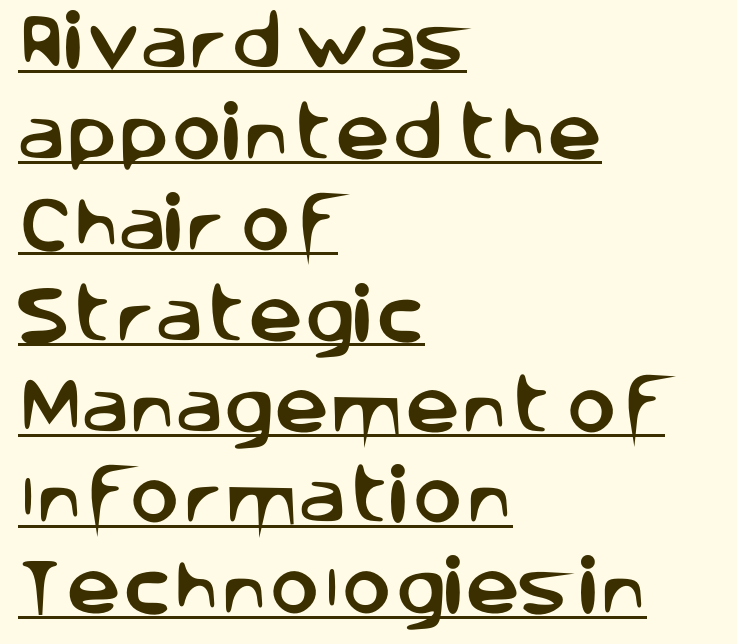
The image shows 61 px sans-serif type, upright; set left-aligned, normal line spacing (1.49x), normal letter spacing, underlined; low stroke contrast and a large x-height.
